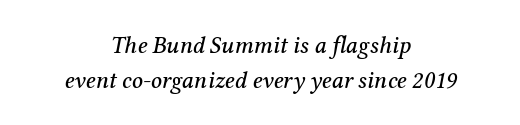
Caption: standard tracking, unaltered. Check the space under the baseline: it is left empty. The passage is arranged like a title page — every line centered. The font's italic variant was chosen for this text. Each new line begins a customary step beneath the previous one.
